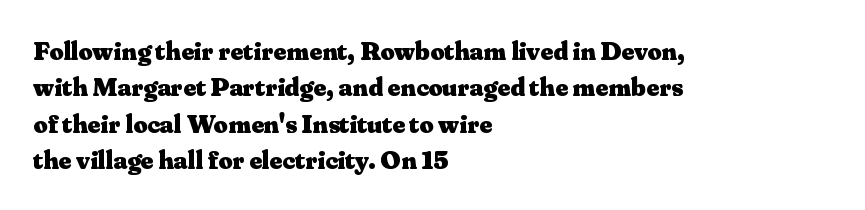
The lettering stays uniformly vertical, giving the passage a roman look. Letters rest on an invisible, unmarked baseline. This block has exactly the height ordinary leading produces. Spacing between characters is what you'd get straight out of the box. Notice how thick the strokes are: this is what a full bold looks like.
